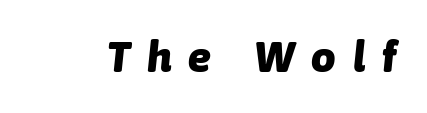
Look at the stroke-to-counter ratio: heavy, a bold. The font's italic variant was chosen for this text. The tracking jumps out immediately: characters are airy and widely separated. Underline: absent. Here the designer chose a conventional face with non-uniform glyph widths.
